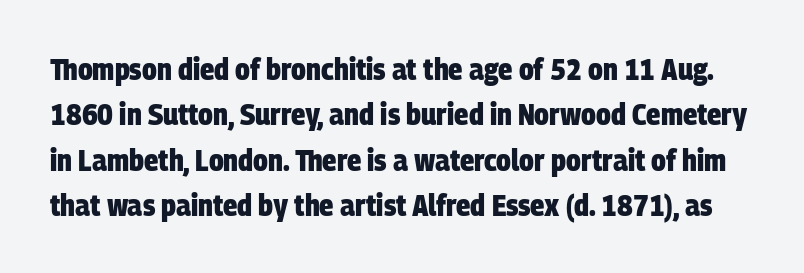
Q: Is the text bold? A: Yes.
Q: Is the typeface a serif or a sans-serif typeface? A: Sans-serif.
Q: Is the text underlined? A: No.
Q: Is the spacing between letters normal or unusually wide? A: Normal.
Q: Is the spacing between lines tight, normal or loose? A: Normal.
Q: Width (condensed, normal, or wide)? A: Condensed.
Q: Stroke contrast? A: Low.
Q: x-height? A: Large.
Q: Monospaced? A: No.
